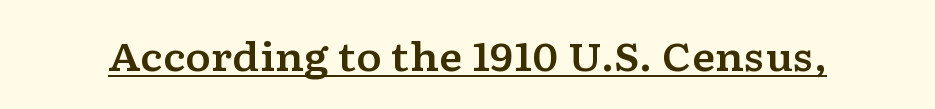
The image shows 39 px wide serif type, upright; set normal letter spacing, underlined; low stroke contrast and a medium x-height.
